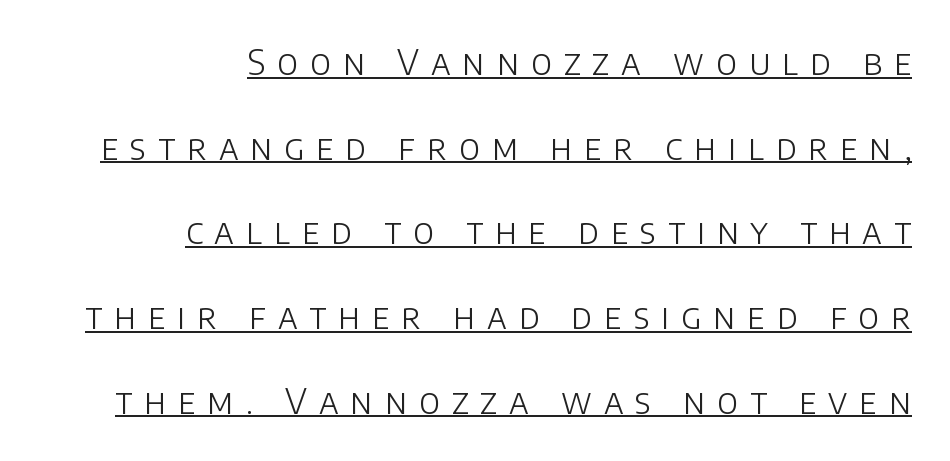
Q: Is the text bold? A: No.
Q: Is the text italic (slanted)? A: No, it is upright.
Q: Is the typeface a serif or a sans-serif typeface? A: Sans-serif.
Q: Is the text underlined? A: Yes.
Q: How is the paragraph aligned? A: Right-aligned.
Q: Is the spacing between letters normal or unusually wide? A: Unusually wide.
Q: Is the spacing between lines tight, normal or loose? A: Loose.
Q: Width (condensed, normal, or wide)? A: Normal.
Q: Stroke contrast? A: Low.
Q: x-height? A: Large.
Q: Monospaced? A: No.
